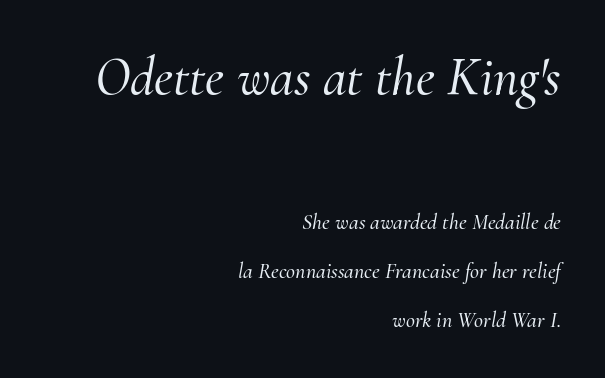
Q: Is the text italic (slanted)? A: Yes, it leans right by about 10 degrees.
Q: Is the typeface a serif or a sans-serif typeface? A: Serif.
Q: Is the text underlined? A: No.
Q: How is the paragraph aligned? A: Right-aligned.
Q: Is the spacing between letters normal or unusually wide? A: Normal.
Q: Is the spacing between lines tight, normal or loose? A: Loose.
Q: Which block of text is set in a larger size, the first (top) or the second (bottom)? A: The first (top) one.
Q: Width (condensed, normal, or wide)? A: Normal.
Q: Stroke contrast? A: Medium.
Q: x-height? A: Small.
Q: Monospaced? A: No.
